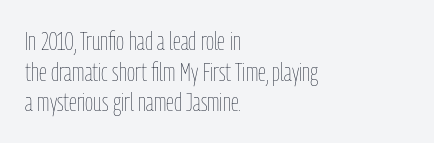
The image shows 25 px text type, upright; set left-aligned, line spacing 1.23x, normal letter spacing, not underlined.
